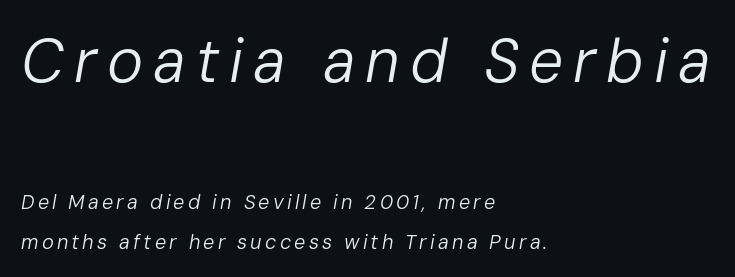
The image shows 61 px regular-weight type, italic (leaning right); set left-aligned, loose line spacing (1.96x), not underlined; the first (top) block is 3.05x larger; low stroke contrast and a medium x-height.
